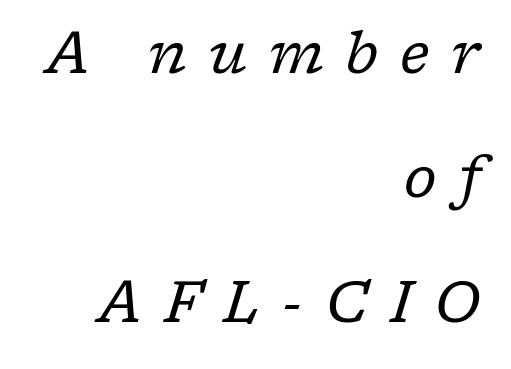
Bold? No — there's no thickening of the strokes. The rendering applies a slant to the glyphs. Is the block centered? No — it sits flush against the right margin. The words here are not underlined. Think of a printed novel: that variable character pitch is what you see here. Line spacing here is loose.
